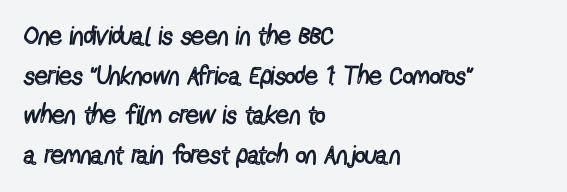
{"bold": "no", "underline": "no", "align": "left", "line_spacing": "normal", "line_spacing_ratio": 1.52, "letter_spacing": "normal", "letter_spacing_em": 0.0, "glyph_px": 26}
